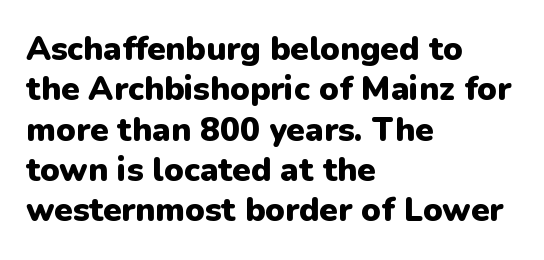
The sample has been set heavy, in full bold. These lines are set flush left with a ragged right edge. The letters sit at their default tracking, neither squeezed nor spread. Character widths vary here, with narrow letters taking less room than wide ones. Style check: upright. Only glyphs here, with clear space below each row.
